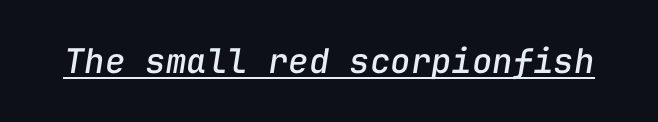
Q: Is the text italic (slanted)? A: Yes, it leans right by about 9 degrees.
Q: Is the text underlined? A: Yes.
Q: Is the spacing between letters normal or unusually wide? A: Normal.
Q: Width (condensed, normal, or wide)? A: Normal.
Q: Stroke contrast? A: Low.
Q: x-height? A: Medium.
Q: Monospaced? A: Yes.
